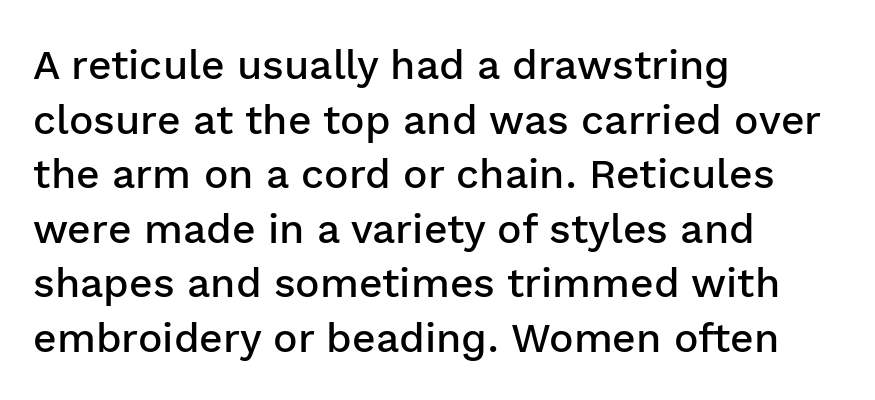
The image shows 41 px semibold sans-serif type, upright; set left-aligned, normal line spacing (1.33x), normal letter spacing, not underlined; low stroke contrast and a medium x-height.
